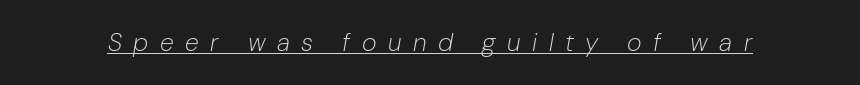
{"italic": "yes", "lean": "right", "slant_degrees": 10, "bold": "no", "underline": "yes", "letter_spacing": "wide", "letter_spacing_em": 0.46, "glyph_px": 25}
